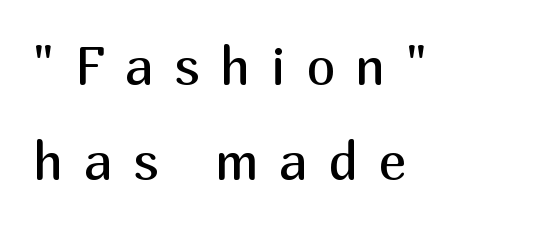
{"serif": "no", "italic": "no", "bold": "no", "weight": "regular", "width": "normal", "stroke_contrast": "medium", "x_height": "medium", "monospaced": "no", "underline": "no", "align": "left", "line_spacing_ratio": 1.79, "letter_spacing": "wide", "letter_spacing_em": 0.38, "glyph_px": 53}
